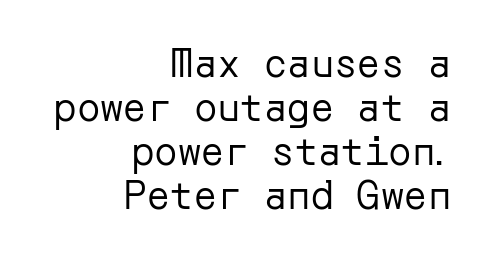
A flush-right, rag-left setting is used for this passage. How would I describe the line gaps? Narrow and economical. Ordinary non-slanted type is in use. A typesetter would call this zero additional tracking. Ink coverage per letter is moderate at most.
